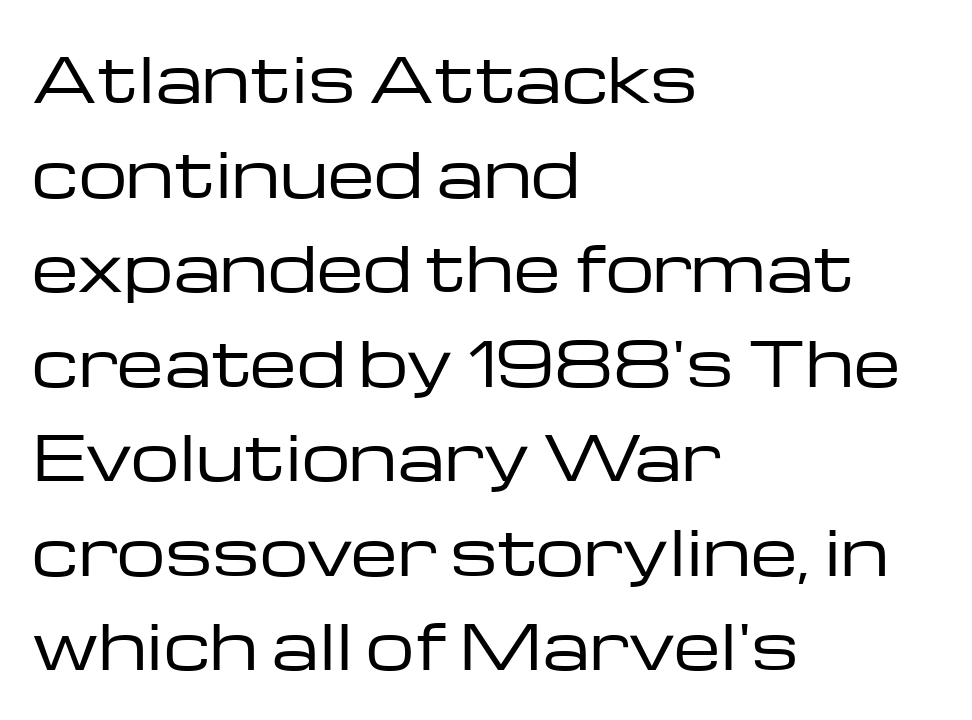
In terms of letterspacing, this is plain default setting. Posture: upright roman. Horizontally, the lines are justified to the leading edge only. The rows are spaced the way most documents space them. A typesetter would call this proportional, since set widths differ per character.
